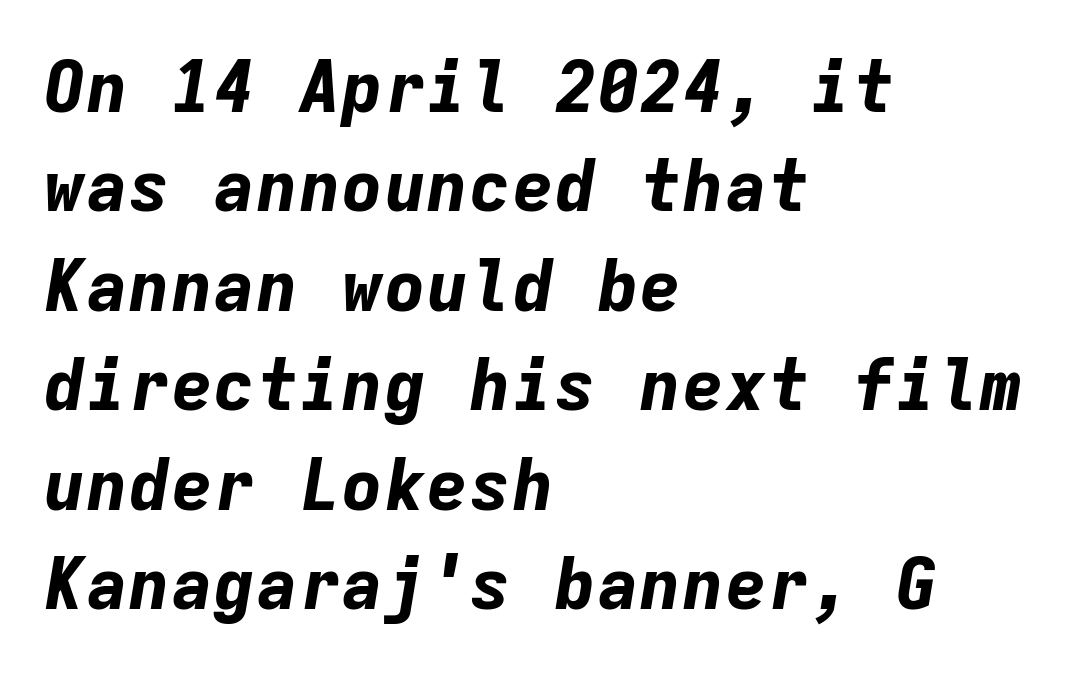
Yep, that's italic — everything's leaning. The characters look thick and weighty, a clear bold. If you measured baseline to baseline, you'd find a middling distance. These lines stack with their left ends in a neat column. Every character here occupies the same horizontal width, giving the sample a typewriter-like rhythm.
